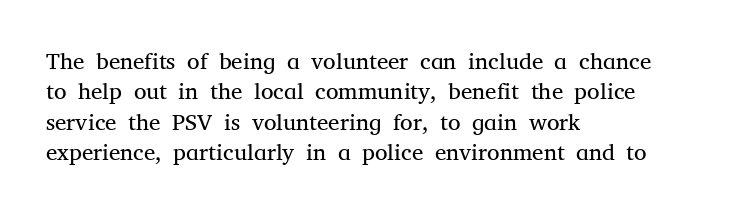
The space directly below the letters is spotless. Caption: standard tracking, unaltered. Vertically, the passage feels balanced, rows spaced as you'd expect. Does the lettering tilt? It doesn't — this is upright.
